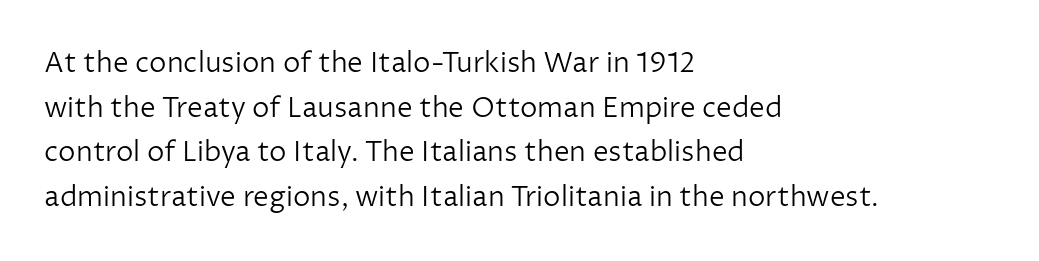
One glance says typical: line gaps are just what's usual. Layout note: lines flush left. I'd call this a sans setting — the letters go barefoot. Check the space under the baseline: it is left empty.
